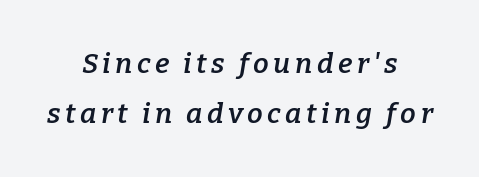
Q: Is the text bold? A: Semi-bold.
Q: Is the text italic (slanted)? A: Yes, it leans right by about 9 degrees.
Q: Is the typeface a serif or a sans-serif typeface? A: Serif.
Q: Is the text underlined? A: No.
Q: How is the paragraph aligned? A: Centered.
Q: Width (condensed, normal, or wide)? A: Normal.
Q: Stroke contrast? A: Low.
Q: x-height? A: Medium.
Q: Monospaced? A: No.
